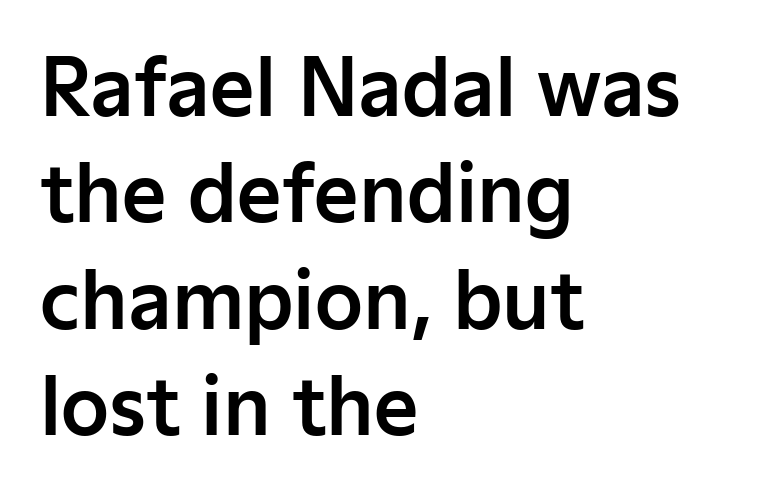
{"serif": "no", "italic": "no", "width": "normal", "stroke_contrast": "low", "x_height": "medium", "monospaced": "no", "underline": "no", "align": "left", "line_spacing": "normal", "line_spacing_ratio": 1.38, "letter_spacing": "normal", "letter_spacing_em": 0.0, "glyph_px": 77}
